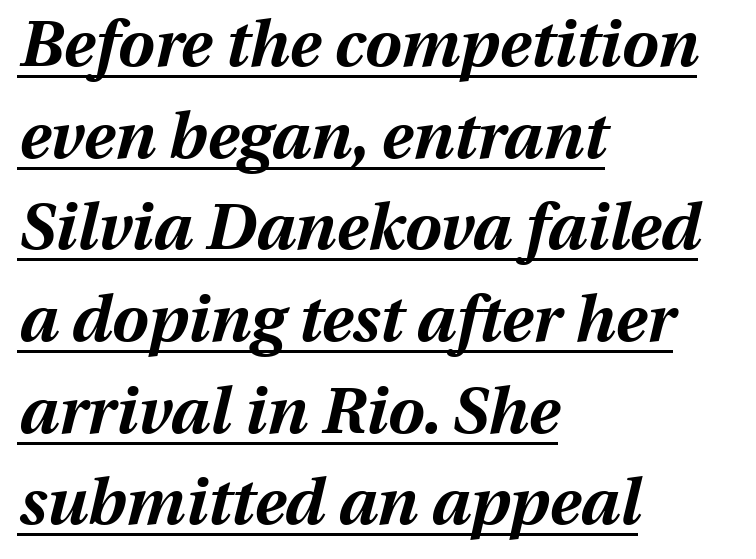
{"italic": "yes", "lean": "right", "slant_degrees": 13, "bold": "yes", "weight": "bold", "width": "normal", "stroke_contrast": "medium", "x_height": "medium", "monospaced": "no", "underline": "yes", "align": "left", "line_spacing": "normal", "line_spacing_ratio": 1.41, "letter_spacing": "normal", "letter_spacing_em": 0.0, "glyph_px": 65}
